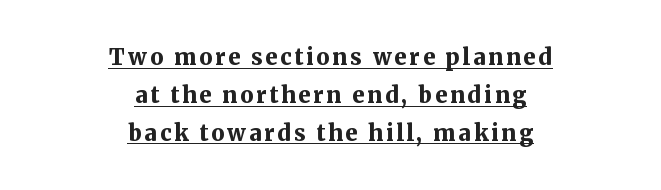
Q: Is the text bold? A: Yes.
Q: Is the text italic (slanted)? A: No, it is upright.
Q: Is the text underlined? A: Yes.
Q: How is the paragraph aligned? A: Centered.
